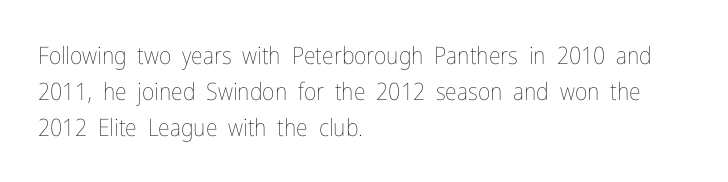
The image shows 24 px text type, upright; set left-aligned, normal line spacing (1.49x), normal letter spacing, not underlined.
